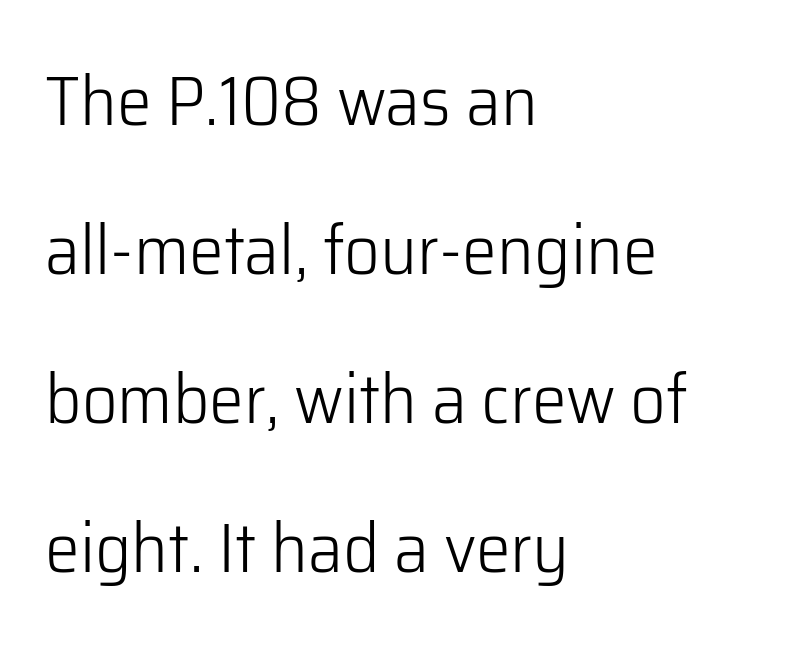
{"serif": "no", "italic": "no", "bold": "no", "weight": "light", "width": "normal", "stroke_contrast": "low", "x_height": "medium", "monospaced": "no", "underline": "no", "align": "left", "line_spacing": "loose", "line_spacing_ratio": 2.13, "letter_spacing": "normal", "letter_spacing_em": 0.0, "glyph_px": 70}
